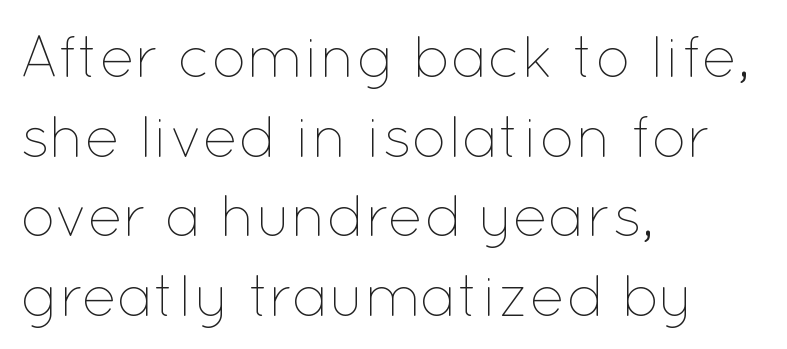
Is the block centered? No — it sits flush against the left margin. Ordinary non-slanted type is in use. The strokes carry an ordinary text weight at most. The space directly below the letters is spotless. The gaps between neighbouring characters are ordinary and unremarkable. The vertical gap from one line to the next is medium.
